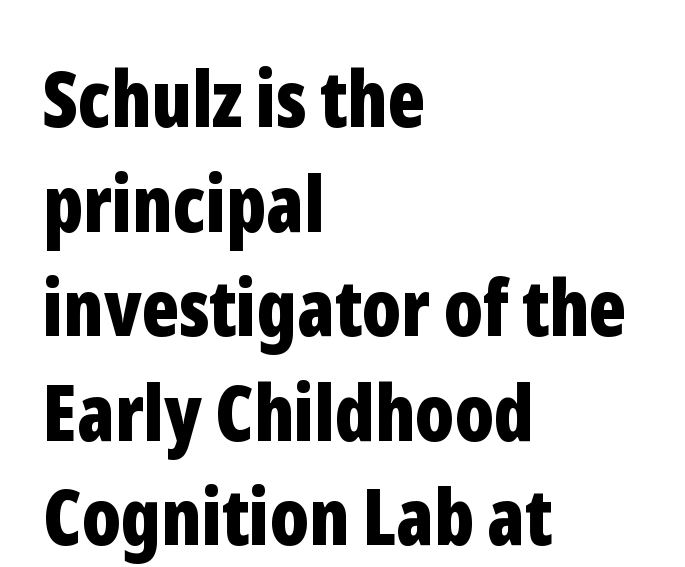
Q: Is the text bold? A: Yes.
Q: Is the text italic (slanted)? A: No, it is upright.
Q: Is the typeface a serif or a sans-serif typeface? A: Sans-serif.
Q: Is the text underlined? A: No.
Q: How is the paragraph aligned? A: Left-aligned.
Q: Is the spacing between letters normal or unusually wide? A: Normal.
Q: Is the spacing between lines tight, normal or loose? A: Normal.
Q: Width (condensed, normal, or wide)? A: Condensed.
Q: Stroke contrast? A: Low.
Q: x-height? A: Medium.
Q: Monospaced? A: No.
